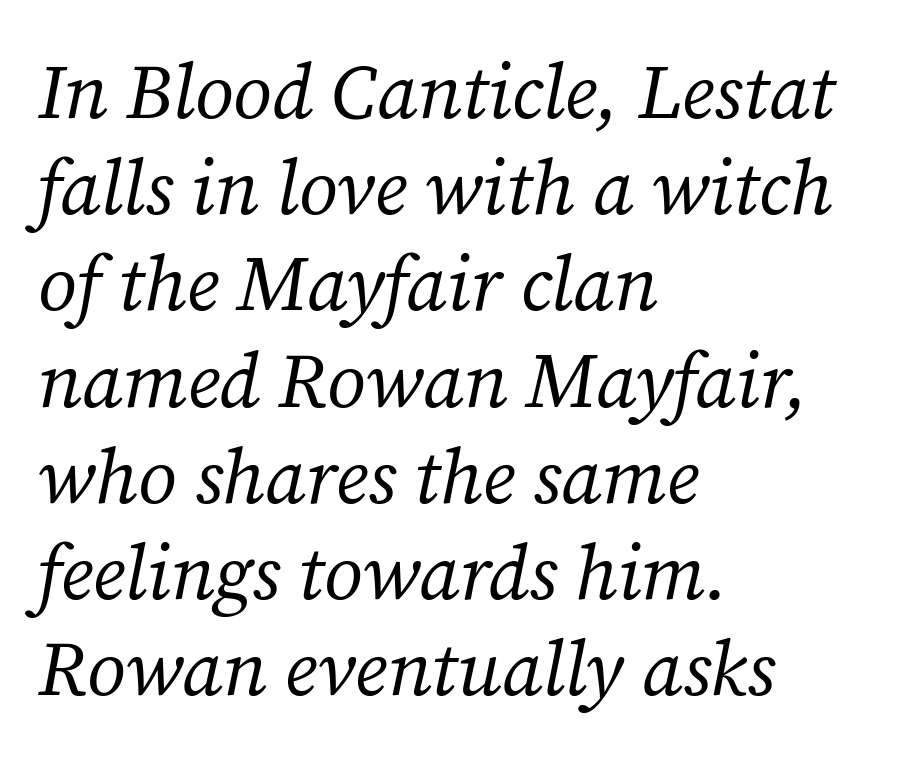
The image shows 77 px regular-weight serif type, italic (leaning right); set left-aligned, normal line spacing (1.25x), normal letter spacing, not underlined; medium stroke contrast and a medium x-height.
